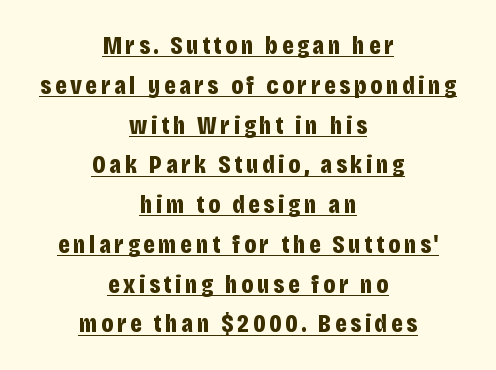
Q: Is the text bold? A: Yes.
Q: Is the text italic (slanted)? A: No, it is upright.
Q: Is the text underlined? A: Yes.
Q: How is the paragraph aligned? A: Centered.
Q: Is the spacing between lines tight, normal or loose? A: Normal.
